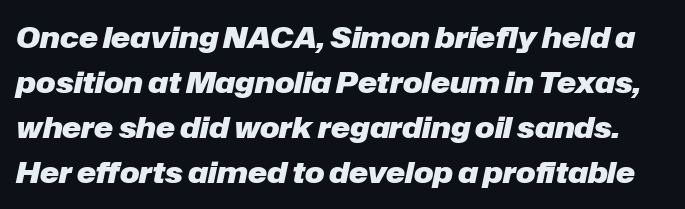
The image shows 29 px heavy type, italic (leaning right); set normal line spacing (1.55x), normal letter spacing, not underlined; low stroke contrast and a medium x-height.
